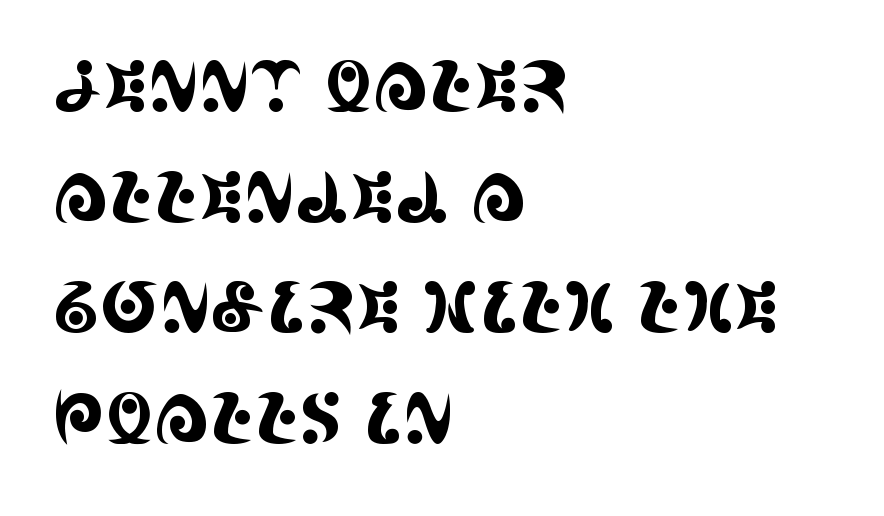
How are the letters spaced? Ordinarily, with no added tracking. Italic: no, the glyphs are upright roman. Baseline-to-baseline distance is the conventional proportion of letter height. Type without underlining.
